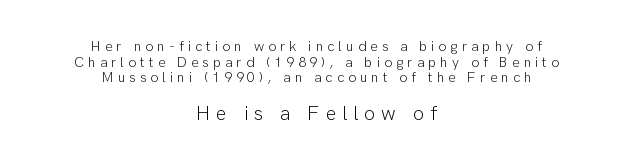
The image shows 20 px text type, upright; set centered, tight line spacing (1.12x), unusually wide letter spacing (+0.29 em), not underlined; the second (bottom) block is 1.43x larger.
